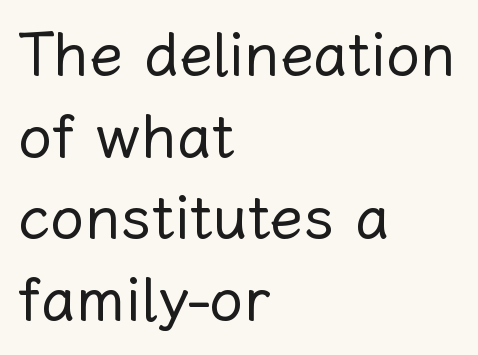
Q: Is the text bold? A: No.
Q: Is the text italic (slanted)? A: No, it is upright.
Q: Is the text underlined? A: No.
Q: How is the paragraph aligned? A: Left-aligned.
Q: Is the spacing between letters normal or unusually wide? A: Normal.
Q: Is the spacing between lines tight, normal or loose? A: Normal.
Q: Width (condensed, normal, or wide)? A: Normal.
Q: Stroke contrast? A: Low.
Q: x-height? A: Medium.
Q: Monospaced? A: No.
